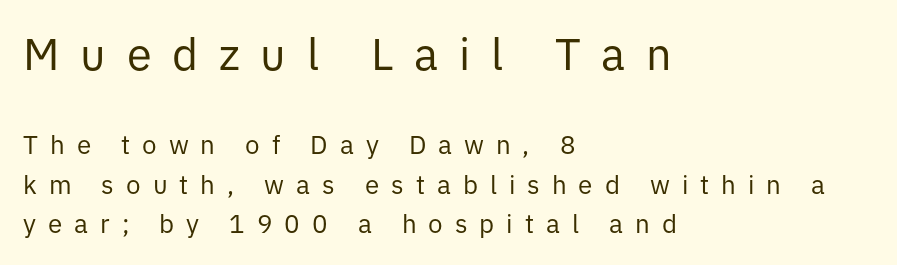
The image shows 45 px regular-weight sans-serif type, upright; set left-aligned, normal line spacing (1.52x), unusually wide letter spacing (+0.46 em), not underlined; the first (top) block is 1.73x larger; low stroke contrast and a medium x-height.
